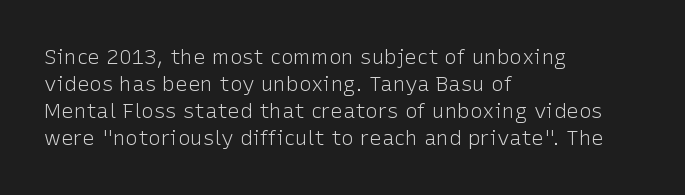
The image shows 21 px text type, upright; set left-aligned, normal line spacing (1.28x), normal letter spacing, not underlined.
